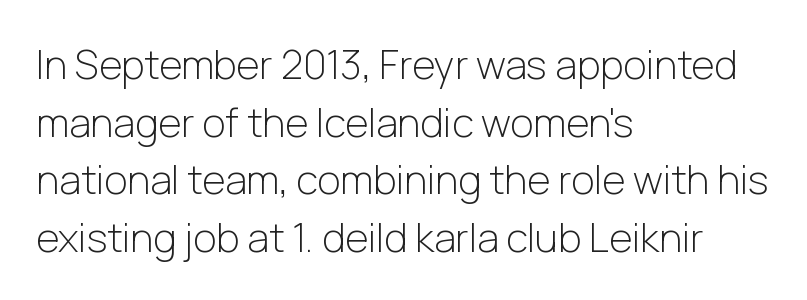
{"serif": "no", "italic": "no", "bold": "no", "weight": "light", "width": "normal", "stroke_contrast": "low", "x_height": "medium", "monospaced": "no", "underline": "no", "align": "left", "line_spacing": "normal", "line_spacing_ratio": 1.44, "letter_spacing": "normal", "letter_spacing_em": 0.0, "glyph_px": 40}
